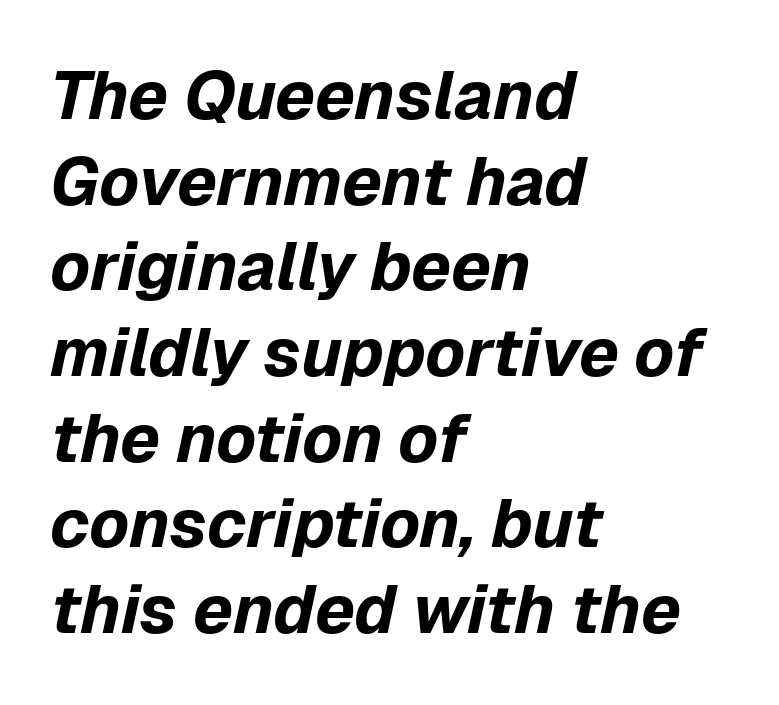
The image shows 68 px bold type, italic (leaning right); set left-aligned, normal line spacing (1.26x), normal letter spacing, not underlined; low stroke contrast and a medium x-height.
